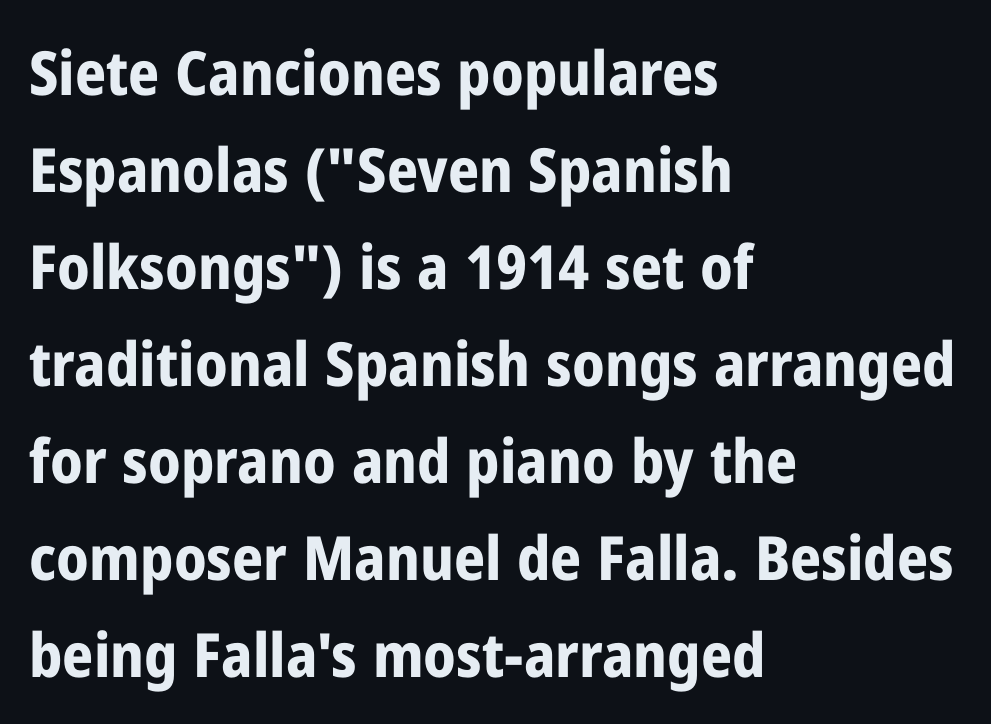
The image shows 61 px bold, condensed sans-serif type, upright; set left-aligned, normal line spacing (1.59x), normal letter spacing, not underlined; low stroke contrast and a medium x-height.
